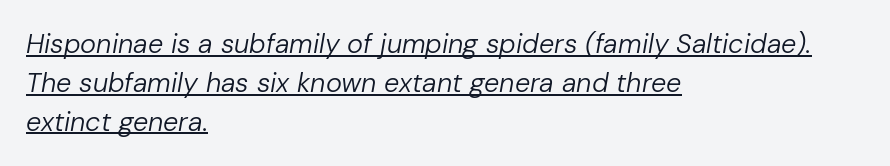
{"italic": "yes", "lean": "right", "slant_degrees": 10, "bold": "no", "underline": "yes", "align": "left", "line_spacing": "normal", "line_spacing_ratio": 1.44, "letter_spacing": "normal", "letter_spacing_em": 0.0, "glyph_px": 27}
